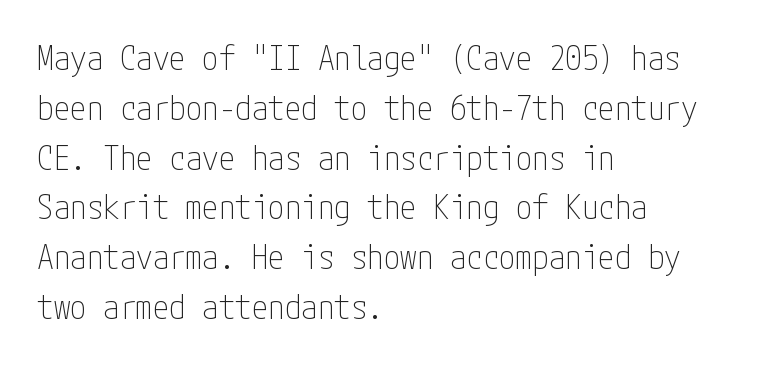
Q: Is the text bold? A: No.
Q: Is the text italic (slanted)? A: No, it is upright.
Q: Is the typeface a serif or a sans-serif typeface? A: Sans-serif.
Q: Is the text underlined? A: No.
Q: How is the paragraph aligned? A: Left-aligned.
Q: Is the spacing between letters normal or unusually wide? A: Normal.
Q: Is the spacing between lines tight, normal or loose? A: Normal.
Q: Width (condensed, normal, or wide)? A: Condensed.
Q: Stroke contrast? A: Low.
Q: x-height? A: Medium.
